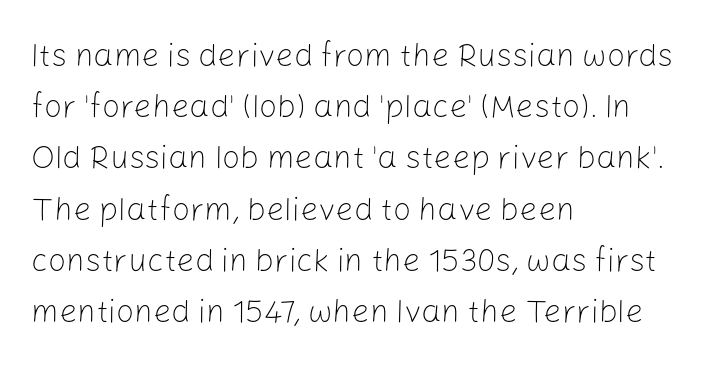
The space between consecutive lines is moderate. Look at the bottom of the vertical strokes: they stop flat, with no serifs. Horizontally, the lines are justified to the leading edge only. Do the characters align in a grid? No, the font is proportional.
